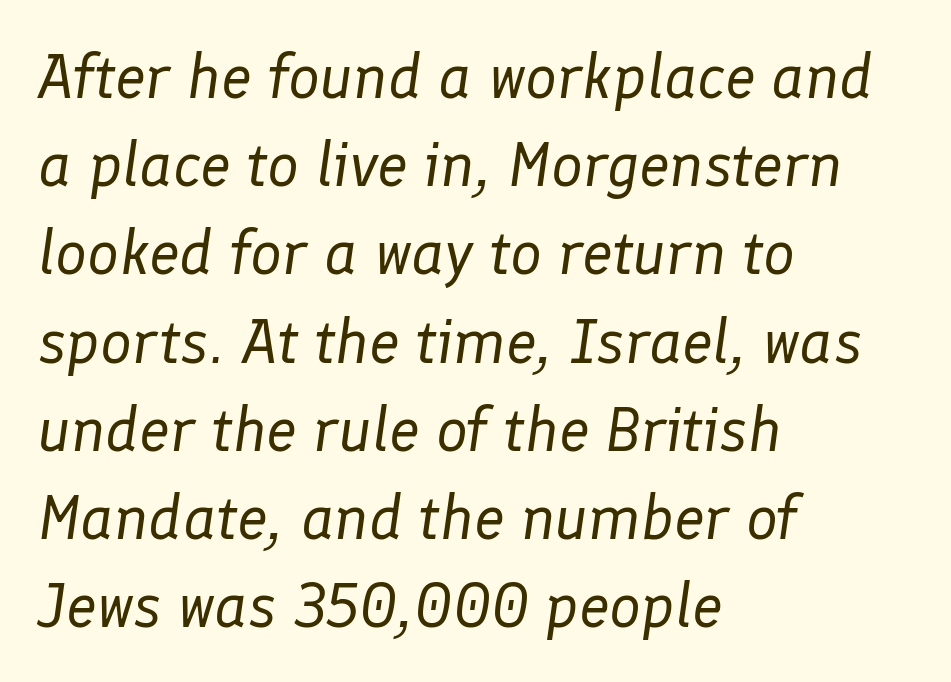
Leftover space on each line is placed entirely after the last word. The gaps between neighbouring characters are ordinary and unremarkable. The passage shown is not bold in any degree. The space between consecutive lines is moderate. The rendering uses natural spacing where letterforms have individual widths. The strip under each line holds only bare page.
